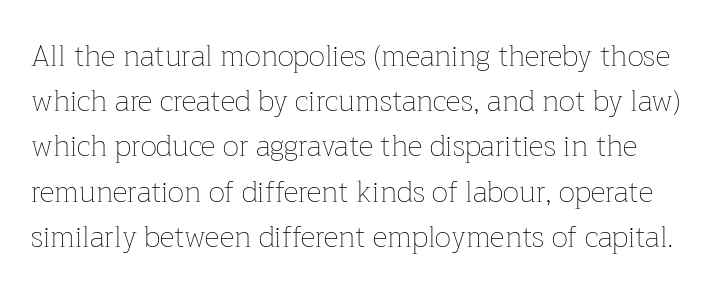
Q: Is the text bold? A: No.
Q: Is the text italic (slanted)? A: No, it is upright.
Q: Is the text underlined? A: No.
Q: Is the spacing between letters normal or unusually wide? A: Normal.
Q: Is the spacing between lines tight, normal or loose? A: Normal.
Q: Width (condensed, normal, or wide)? A: Normal.
Q: Stroke contrast? A: Low.
Q: x-height? A: Medium.
Q: Monospaced? A: No.
